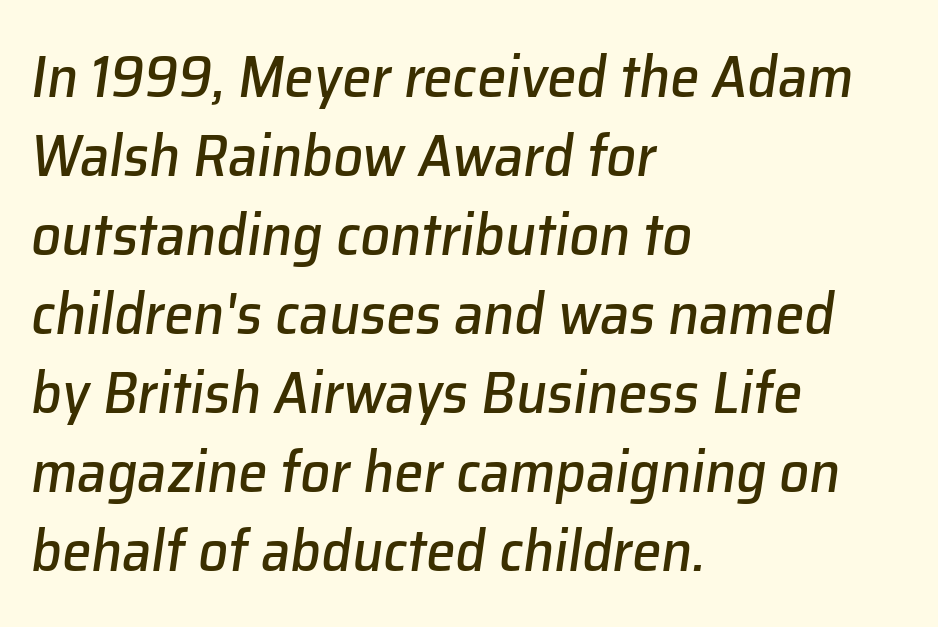
The image shows 59 px text type, italic (leaning right); set left-aligned, normal line spacing (1.34x), normal letter spacing, not underlined; low stroke contrast and a medium x-height.
